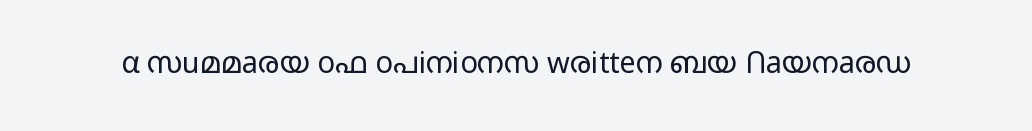
Q: Is the text bold? A: No.
Q: Is the text italic (slanted)? A: No, it is upright.
Q: Is the typeface a serif or a sans-serif typeface? A: Sans-serif.
Q: Is the text underlined? A: No.
Q: Is the spacing between letters normal or unusually wide? A: Normal.
Q: Width (condensed, normal, or wide)? A: Wide.
Q: Stroke contrast? A: Low.
Q: x-height? A: Medium.
Q: Monospaced? A: No.
